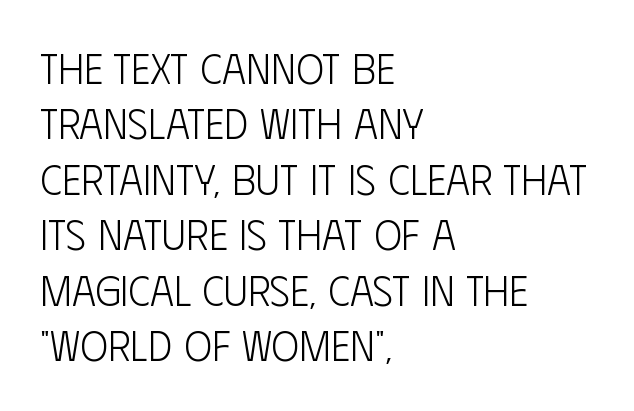
{"serif": "no", "italic": "no", "bold": "no", "weight": "light", "width": "condensed", "stroke_contrast": "low", "x_height": "large", "monospaced": "no", "underline": "no", "align": "left", "line_spacing": "normal", "line_spacing_ratio": 1.32, "letter_spacing": "normal", "letter_spacing_em": 0.0, "glyph_px": 42}
